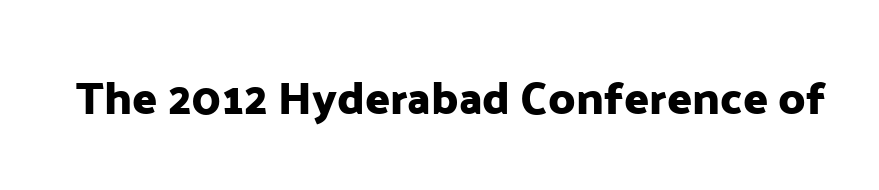
Q: Is the text italic (slanted)? A: No, it is upright.
Q: Is the typeface a serif or a sans-serif typeface? A: Sans-serif.
Q: Is the text underlined? A: No.
Q: Is the spacing between letters normal or unusually wide? A: Normal.
Q: Width (condensed, normal, or wide)? A: Normal.
Q: Stroke contrast? A: Low.
Q: x-height? A: Medium.
Q: Monospaced? A: No.
